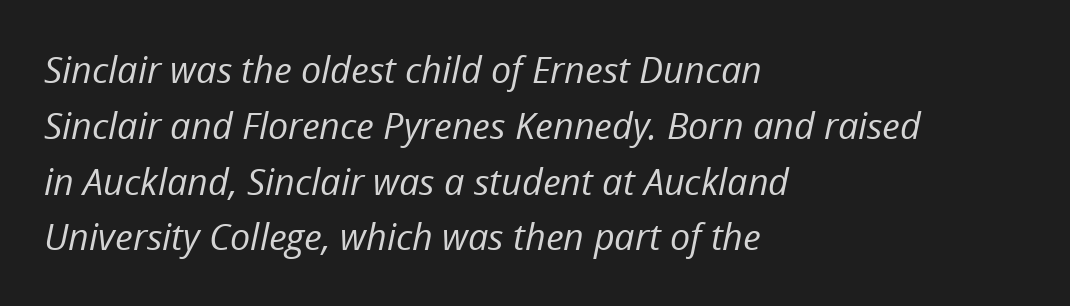
{"italic": "yes", "lean": "right", "slant_degrees": 12, "bold": "no", "weight": "regular", "width": "normal", "stroke_contrast": "low", "x_height": "medium", "monospaced": "no", "underline": "no", "align": "left", "line_spacing": "normal", "line_spacing_ratio": 1.55, "letter_spacing": "normal", "letter_spacing_em": 0.0, "glyph_px": 36}
